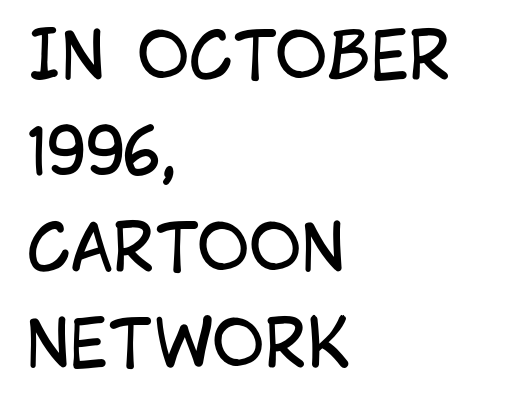
{"serif": "no", "italic": "no", "bold": "no", "weight": "regular", "width": "condensed", "stroke_contrast": "low", "x_height": "large", "monospaced": "no", "underline": "no", "align": "left", "line_spacing": "normal", "line_spacing_ratio": 1.5, "letter_spacing": "normal", "letter_spacing_em": 0.0, "glyph_px": 64}
